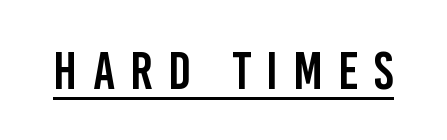
{"serif": "no", "italic": "no", "width": "condensed", "stroke_contrast": "low", "x_height": "large", "monospaced": "no", "underline": "yes", "letter_spacing": "wide", "letter_spacing_em": 0.28, "glyph_px": 54}
